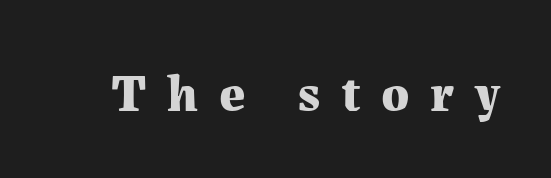
Proportional: the letters do not fall into vertical columns. A typesetter would mark this as roman, not italic. Check where the strokes stop: tiny serifs finish them off. Check the space under the baseline: it is left empty.
